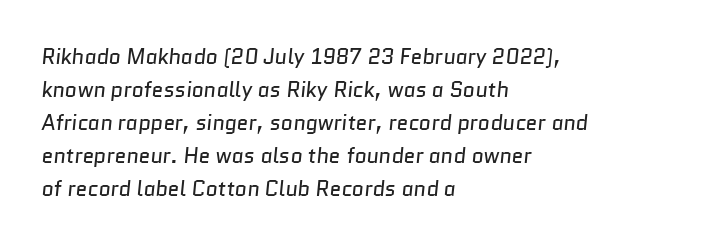
Spacing between characters is what you'd get straight out of the box. The letters look calm and open, with moderate or lighter stems. A bare baseline throughout the passage. The block of text has a typical density, with ordinary space between rows.
